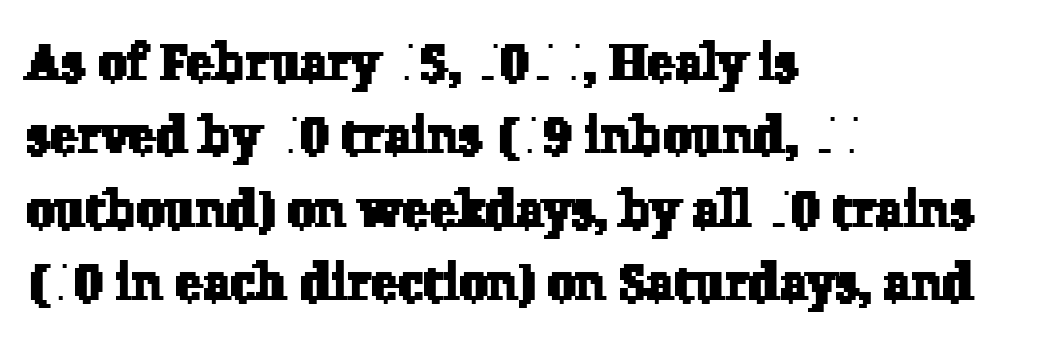
Q: Is the typeface a serif or a sans-serif typeface? A: Serif.
Q: Is the text underlined? A: No.
Q: How is the paragraph aligned? A: Left-aligned.
Q: Is the spacing between letters normal or unusually wide? A: Normal.
Q: Is the spacing between lines tight, normal or loose? A: Normal.
Q: Width (condensed, normal, or wide)? A: Normal.
Q: Stroke contrast? A: Low.
Q: x-height? A: Medium.
Q: Monospaced? A: No.
